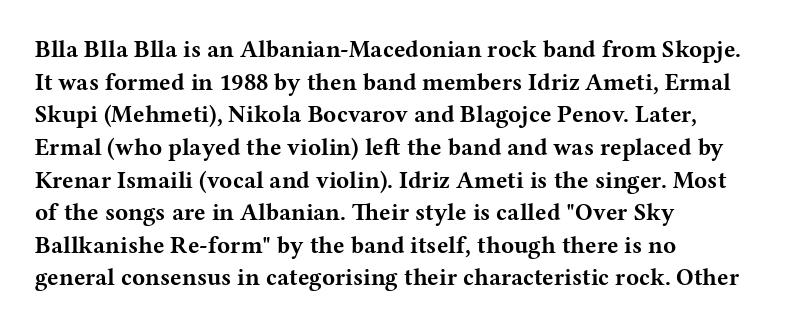
The image shows 24 px bold type, upright; set left-aligned, normal line spacing (1.36x), normal letter spacing, not underlined.
